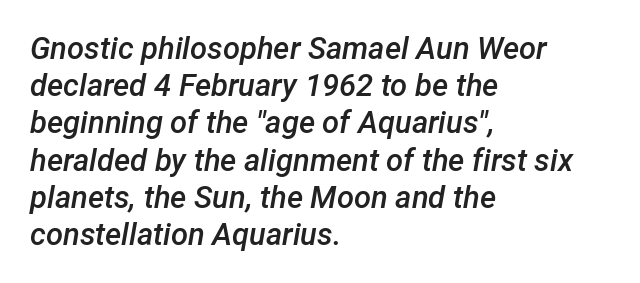
{"italic": "yes", "lean": "right", "slant_degrees": 12, "bold": "semi", "weight": "semibold", "width": "normal", "stroke_contrast": "low", "x_height": "medium", "monospaced": "no", "underline": "no", "align": "left", "line_spacing_ratio": 1.2, "letter_spacing": "normal", "letter_spacing_em": 0.0, "glyph_px": 31}
